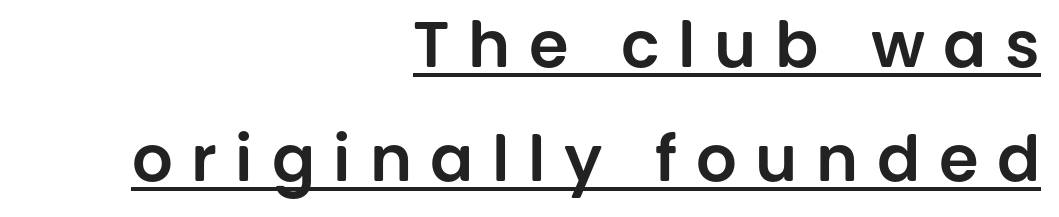
Q: Is the text italic (slanted)? A: No, it is upright.
Q: Is the typeface a serif or a sans-serif typeface? A: Sans-serif.
Q: Is the text underlined? A: Yes.
Q: How is the paragraph aligned? A: Right-aligned.
Q: Is the spacing between letters normal or unusually wide? A: Unusually wide.
Q: Width (condensed, normal, or wide)? A: Normal.
Q: Stroke contrast? A: Low.
Q: x-height? A: Large.
Q: Monospaced? A: No.
